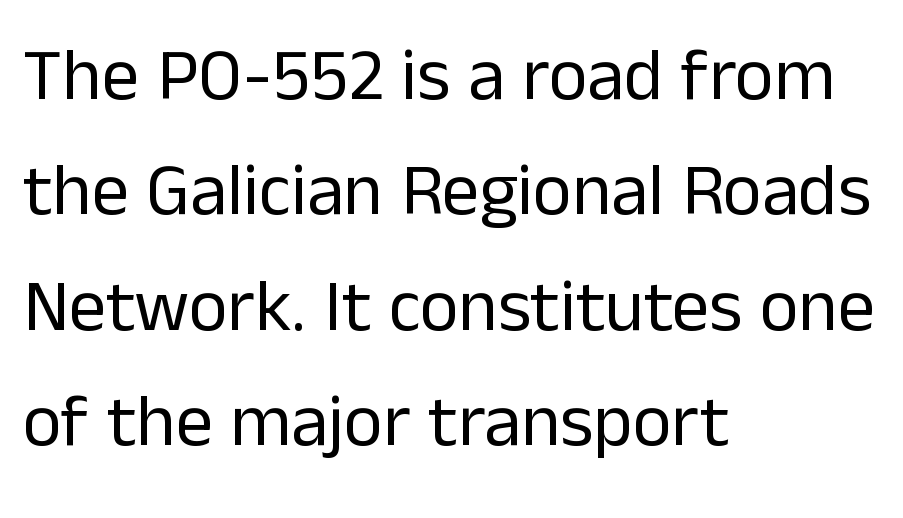
{"serif": "no", "italic": "no", "bold": "no", "weight": "regular", "width": "normal", "stroke_contrast": "low", "x_height": "medium", "monospaced": "no", "underline": "no", "align": "left", "line_spacing": "normal", "line_spacing_ratio": 1.56, "letter_spacing": "normal", "letter_spacing_em": 0.0, "glyph_px": 74}
